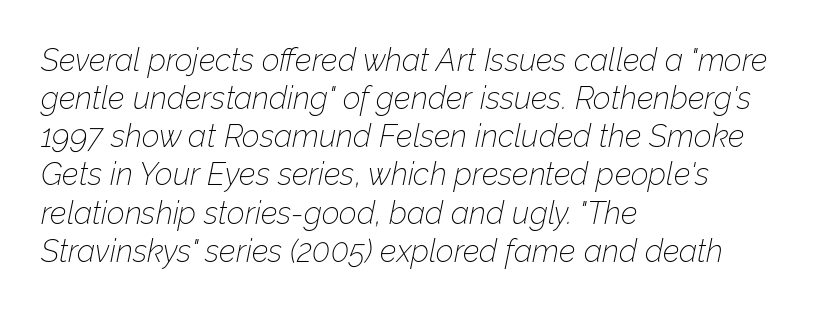
Q: Is the text bold? A: No.
Q: Is the text italic (slanted)? A: Yes, it leans right by about 12 degrees.
Q: Is the text underlined? A: No.
Q: How is the paragraph aligned? A: Left-aligned.
Q: Is the spacing between letters normal or unusually wide? A: Normal.
Q: Width (condensed, normal, or wide)? A: Normal.
Q: Stroke contrast? A: Low.
Q: x-height? A: Medium.
Q: Monospaced? A: No.
